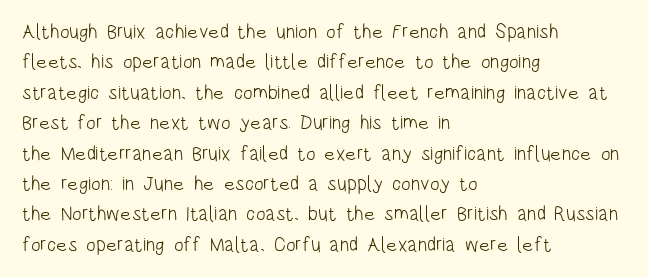
Q: Is the text bold? A: No.
Q: Is the text italic (slanted)? A: No, it is upright.
Q: Is the text underlined? A: No.
Q: How is the paragraph aligned? A: Left-aligned.
Q: Is the spacing between letters normal or unusually wide? A: Normal.
Q: Is the spacing between lines tight, normal or loose? A: Normal.
